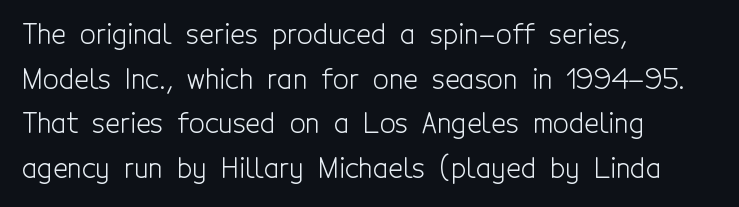
{"serif": "no", "italic": "no", "bold": "no", "weight": "light", "width": "condensed", "x_height": "medium", "monospaced": "no", "underline": "no", "align": "left", "line_spacing": "normal", "line_spacing_ratio": 1.59, "letter_spacing": "normal", "letter_spacing_em": 0.0, "glyph_px": 28}
